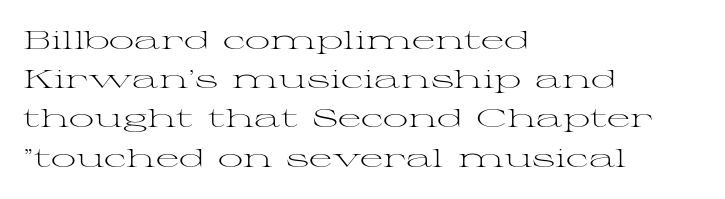
{"italic": "no", "bold": "no", "underline": "no", "align": "left", "line_spacing": "normal", "line_spacing_ratio": 1.57, "letter_spacing": "normal", "letter_spacing_em": 0.0, "glyph_px": 25}
